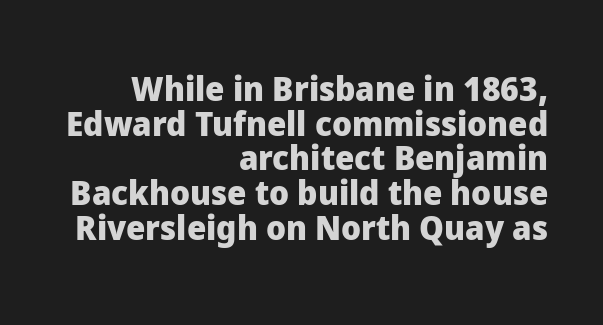
{"serif": "no", "italic": "no", "bold": "yes", "weight": "heavy", "width": "normal", "stroke_contrast": "low", "x_height": "medium", "monospaced": "no", "underline": "no", "align": "right", "line_spacing": "tight", "line_spacing_ratio": 1.02, "letter_spacing": "normal", "letter_spacing_em": 0.0, "glyph_px": 34}
